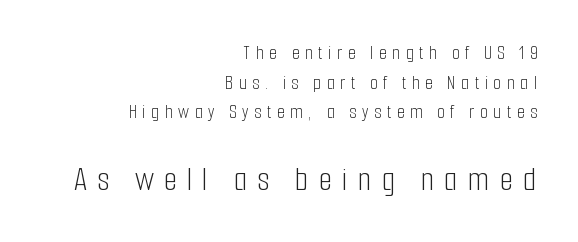
The image shows 35 px light, condensed sans-serif type, upright; set right-aligned, normal line spacing (1.48x), unusually wide letter spacing (+0.28 em), not underlined; the second (bottom) block is 1.75x larger; low stroke contrast and a medium x-height.
